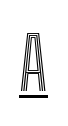
The face used here is proportionally spaced, like ordinary book or web type. Loose tracking; the words dissolve into strings of separated letters. These characters rest on top of a visible drawn line. The letters stand upright; this is a roman face.
